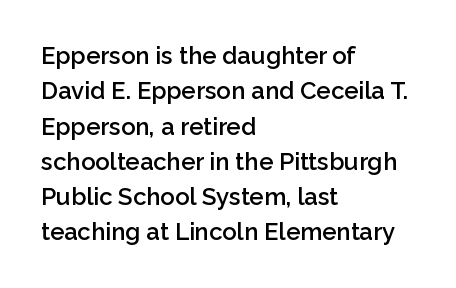
A fair bit of extra ink — the face is semibold, not bold. A roman cut, with each character standing at attention. The ragged edge is on the right, which tells us the setting is flush left. Leading: standard. The area under the type is left untouched.
